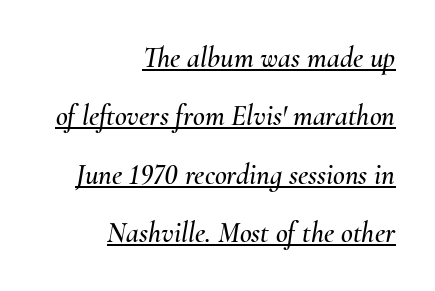
{"italic": "yes", "lean": "right", "slant_degrees": 10, "width": "normal", "stroke_contrast": "medium", "x_height": "small", "monospaced": "no", "underline": "yes", "align": "right", "line_spacing": "loose", "line_spacing_ratio": 2.01, "letter_spacing": "normal", "letter_spacing_em": 0.0, "glyph_px": 29}
